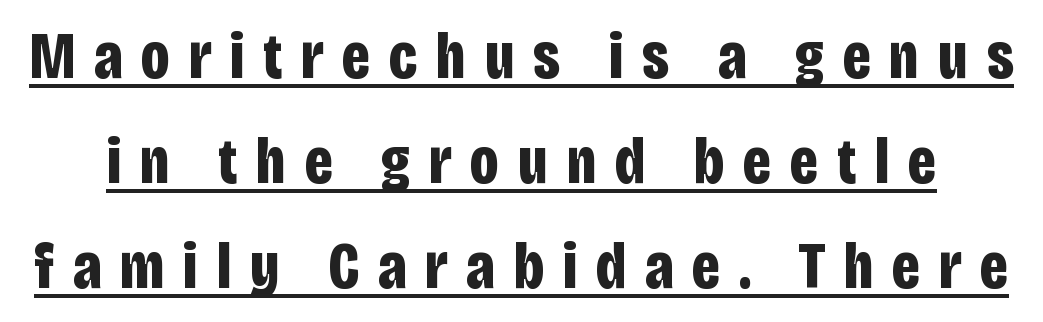
Q: Is the text bold? A: Yes.
Q: Is the text italic (slanted)? A: No, it is upright.
Q: Is the typeface a serif or a sans-serif typeface? A: Sans-serif.
Q: Is the text underlined? A: Yes.
Q: Is the spacing between letters normal or unusually wide? A: Unusually wide.
Q: Is the spacing between lines tight, normal or loose? A: Normal.
Q: Width (condensed, normal, or wide)? A: Condensed.
Q: Stroke contrast? A: Low.
Q: x-height? A: Large.
Q: Monospaced? A: No.
